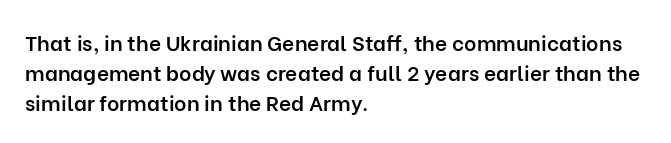
Q: Is the text bold? A: Semi-bold.
Q: Is the text italic (slanted)? A: No, it is upright.
Q: Is the text underlined? A: No.
Q: How is the paragraph aligned? A: Left-aligned.
Q: Is the spacing between letters normal or unusually wide? A: Normal.
Q: Is the spacing between lines tight, normal or loose? A: Normal.
